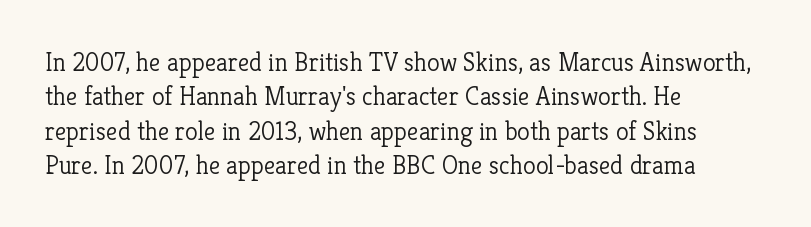
Q: Is the text bold? A: No.
Q: Is the text italic (slanted)? A: No, it is upright.
Q: Is the text underlined? A: No.
Q: How is the paragraph aligned? A: Left-aligned.
Q: Is the spacing between letters normal or unusually wide? A: Normal.
Q: Is the spacing between lines tight, normal or loose? A: Normal.
